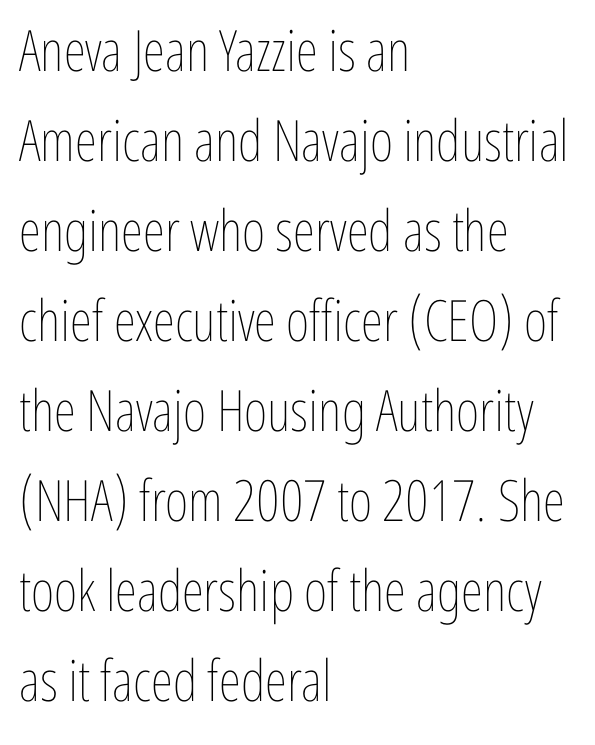
{"italic": "no", "bold": "no", "weight": "thin", "width": "condensed", "stroke_contrast": "low", "x_height": "medium", "monospaced": "no", "underline": "no", "align": "left", "line_spacing": "normal", "line_spacing_ratio": 1.58, "letter_spacing": "normal", "letter_spacing_em": 0.0, "glyph_px": 57}
